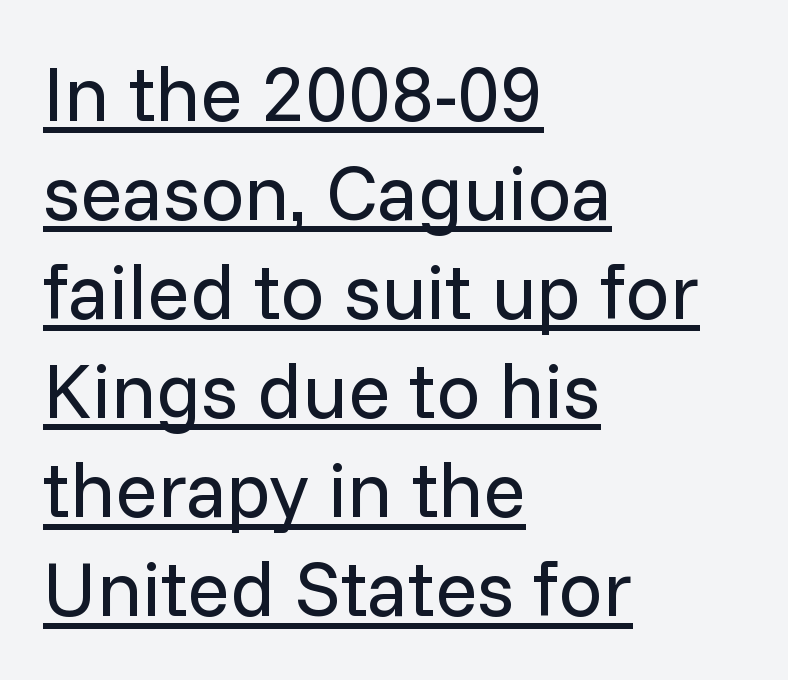
{"serif": "no", "italic": "no", "bold": "no", "weight": "regular", "width": "normal", "stroke_contrast": "low", "x_height": "medium", "monospaced": "no", "underline": "yes", "align": "left", "line_spacing": "normal", "line_spacing_ratio": 1.27, "letter_spacing": "normal", "letter_spacing_em": 0.0, "glyph_px": 78}
